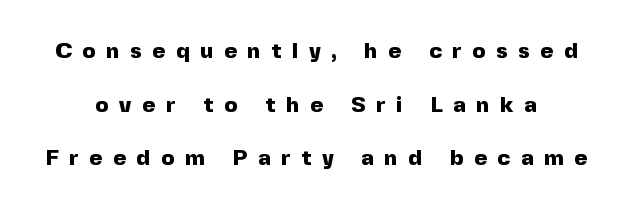
Characters remain perfectly vertical along every line. Short note: letters widely spaced. Lines of text with bare space underneath. Emphasis by weight is at full strength: bold.
